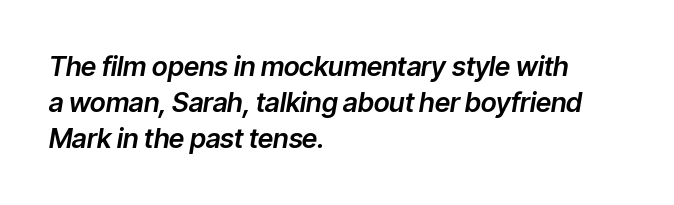
{"italic": "yes", "lean": "right", "slant_degrees": 9, "underline": "no", "align": "left", "line_spacing": "normal", "line_spacing_ratio": 1.34, "letter_spacing": "normal", "letter_spacing_em": 0.0, "glyph_px": 27}
